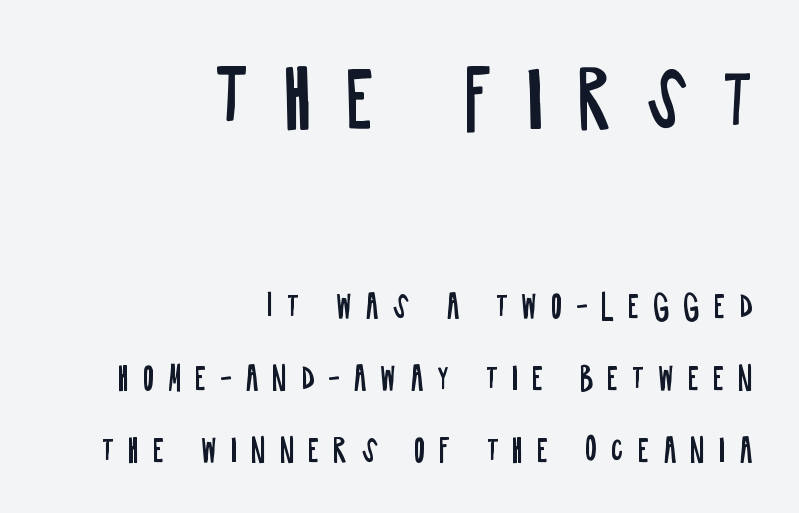
Q: Is the text bold? A: No.
Q: Is the text italic (slanted)? A: No, it is upright.
Q: Is the typeface a serif or a sans-serif typeface? A: Sans-serif.
Q: Is the text underlined? A: No.
Q: How is the paragraph aligned? A: Right-aligned.
Q: Is the spacing between letters normal or unusually wide? A: Unusually wide.
Q: Is the spacing between lines tight, normal or loose? A: Loose.
Q: Which block of text is set in a larger size, the first (top) or the second (bottom)? A: The first (top) one.
Q: Width (condensed, normal, or wide)? A: Condensed.
Q: Stroke contrast? A: Low.
Q: x-height? A: Large.
Q: Monospaced? A: No.
